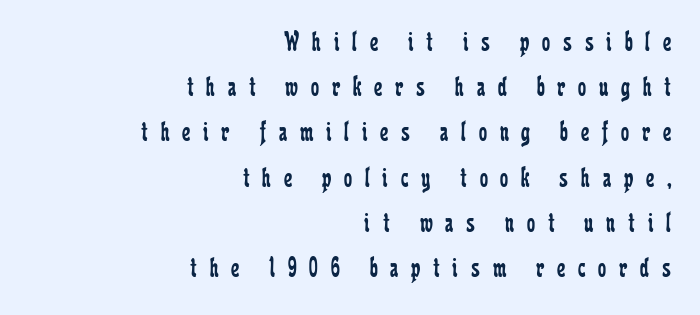
{"serif": "yes", "italic": "no", "bold": "no", "weight": "regular", "width": "condensed", "stroke_contrast": "low", "x_height": "medium", "monospaced": "no", "underline": "no", "align": "right", "line_spacing": "normal", "line_spacing_ratio": 1.56, "letter_spacing": "wide", "letter_spacing_em": 0.44, "glyph_px": 29}
